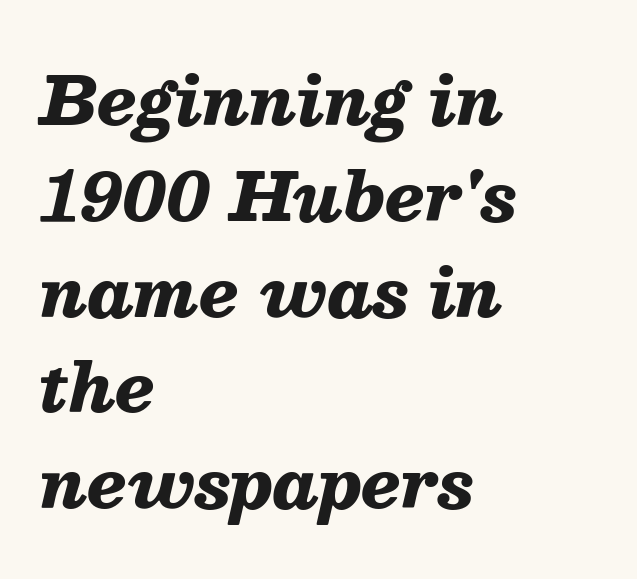
The passage is arranged the way most books set body copy — flush left. Set as a true bold cut, around the 700 mark. Letters rest on an invisible, unmarked baseline. How are the letters spaced? Ordinarily, with no added tracking. This block has exactly the height ordinary leading produces.
